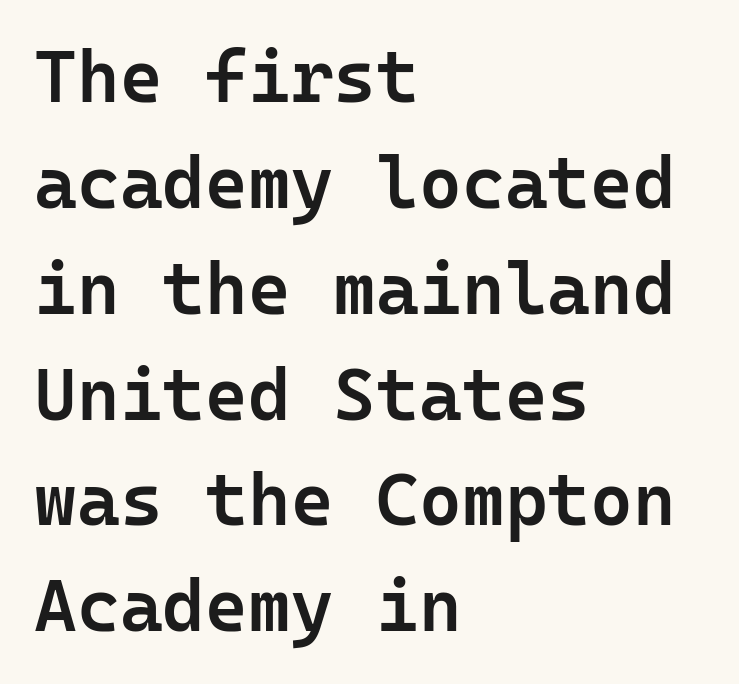
The image shows 73 px semibold sans-serif type, upright, monospaced; set left-aligned, normal line spacing (1.45x), normal letter spacing, not underlined; low stroke contrast and a medium x-height.
